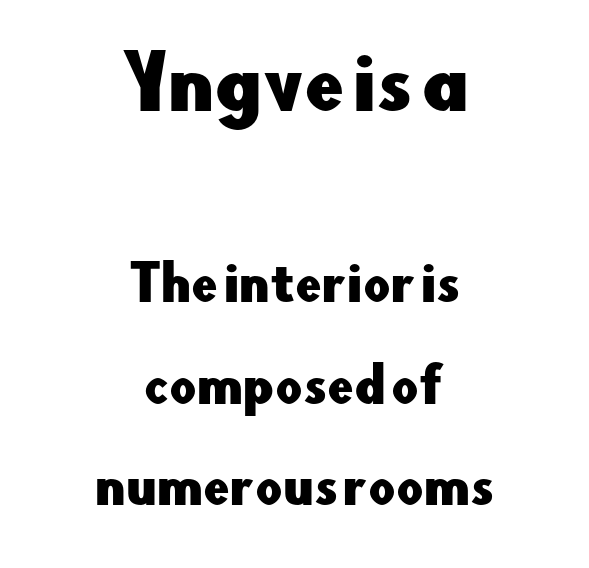
The image shows 71 px sans-serif type, upright; set centered, loose line spacing (2.16x), normal letter spacing, not underlined; the first (top) block is 1.51x larger; low stroke contrast and a small x-height.
